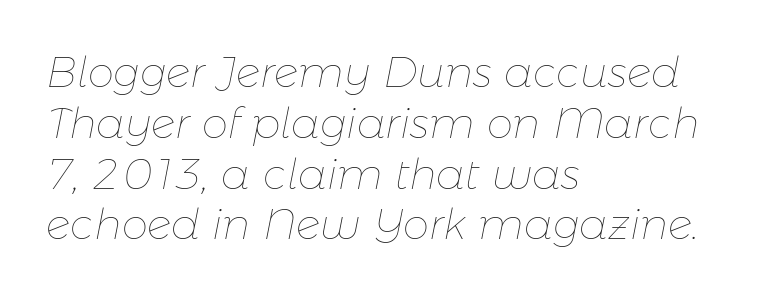
{"italic": "yes", "lean": "right", "slant_degrees": 11, "bold": "no", "weight": "thin", "width": "normal", "stroke_contrast": "low", "x_height": "medium", "monospaced": "no", "underline": "no", "align": "left", "line_spacing_ratio": 1.21, "letter_spacing": "normal", "letter_spacing_em": 0.0, "glyph_px": 42}
